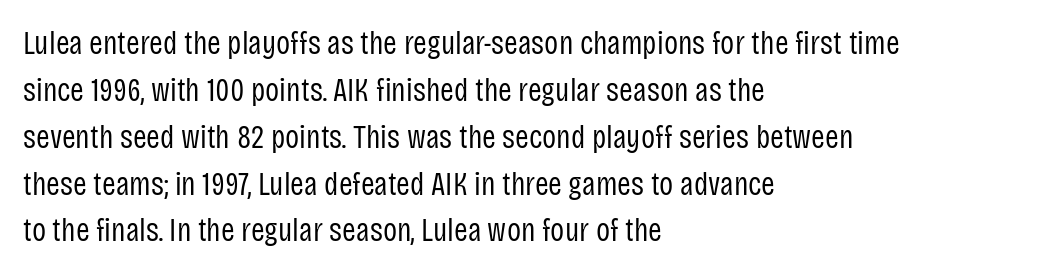
{"serif": "no", "italic": "no", "bold": "no", "weight": "regular", "width": "condensed", "stroke_contrast": "low", "x_height": "large", "monospaced": "no", "underline": "no", "align": "left", "line_spacing": "normal", "line_spacing_ratio": 1.42, "letter_spacing": "normal", "letter_spacing_em": 0.0, "glyph_px": 33}
